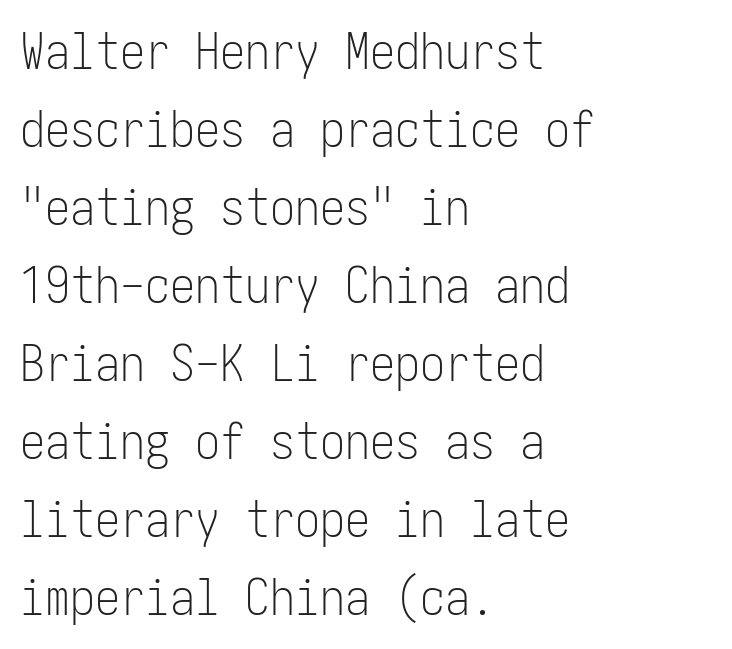
{"serif": "no", "italic": "no", "bold": "no", "weight": "light", "width": "condensed", "stroke_contrast": "low", "x_height": "medium", "underline": "no", "align": "left", "line_spacing": "normal", "line_spacing_ratio": 1.56, "letter_spacing": "normal", "letter_spacing_em": 0.0, "glyph_px": 50}
